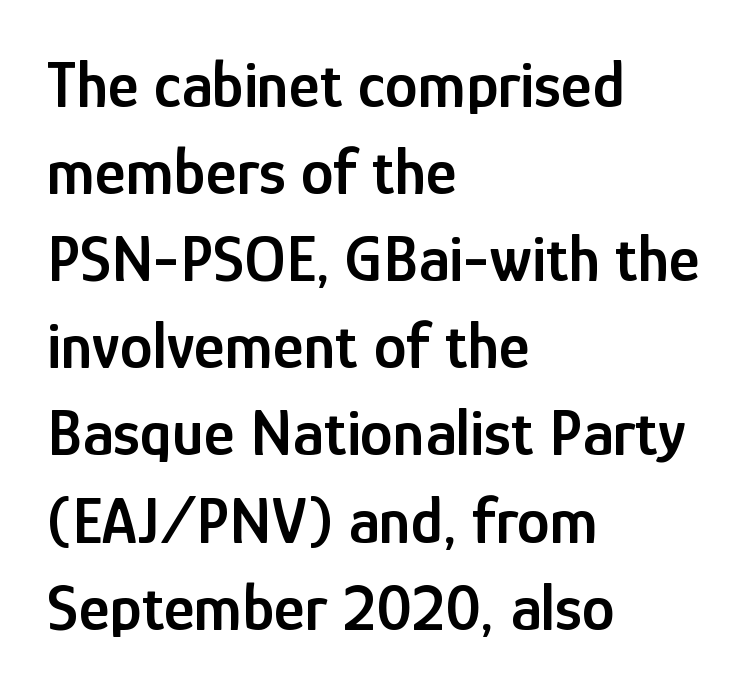
{"serif": "no", "italic": "no", "bold": "semi", "weight": "semibold", "width": "condensed", "stroke_contrast": "low", "x_height": "medium", "monospaced": "no", "underline": "no", "align": "left", "line_spacing": "normal", "line_spacing_ratio": 1.32, "letter_spacing": "normal", "letter_spacing_em": 0.0, "glyph_px": 66}
